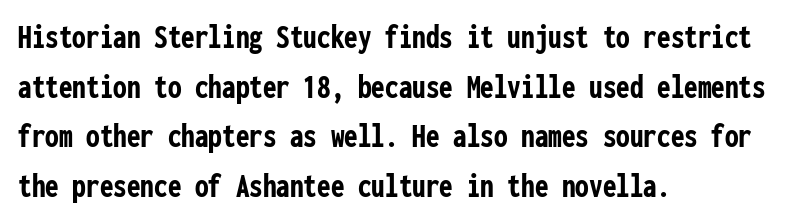
The image shows 34 px semibold, condensed sans-serif type, upright, monospaced; set left-aligned, normal line spacing (1.46x), normal letter spacing, not underlined; low stroke contrast and a medium x-height.
